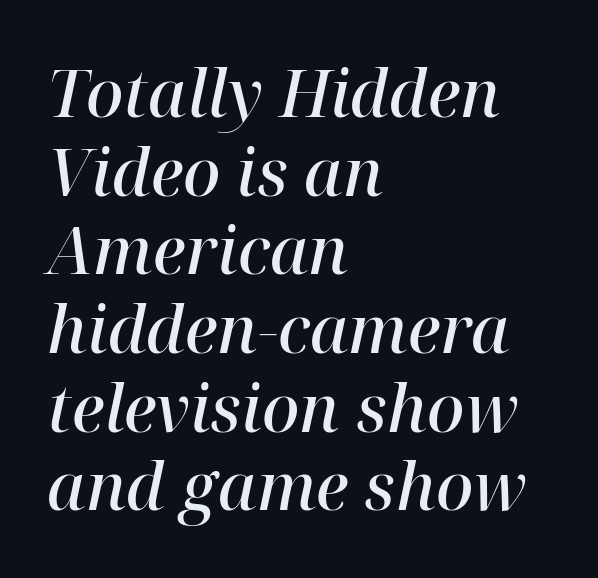
{"serif": "yes", "italic": "yes", "lean": "right", "slant_degrees": 12, "bold": "semi", "weight": "semibold", "width": "normal", "stroke_contrast": "high", "x_height": "medium", "monospaced": "no", "underline": "no", "align": "left", "line_spacing_ratio": 1.21, "letter_spacing": "normal", "letter_spacing_em": 0.0, "glyph_px": 65}
